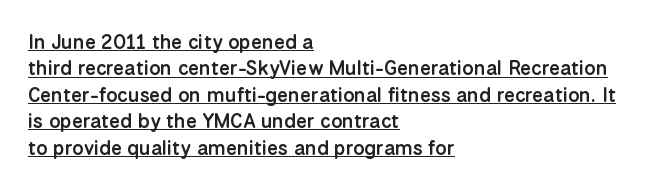
The image shows 20 px text type, upright; set left-aligned, normal line spacing (1.32x), normal letter spacing, underlined.
